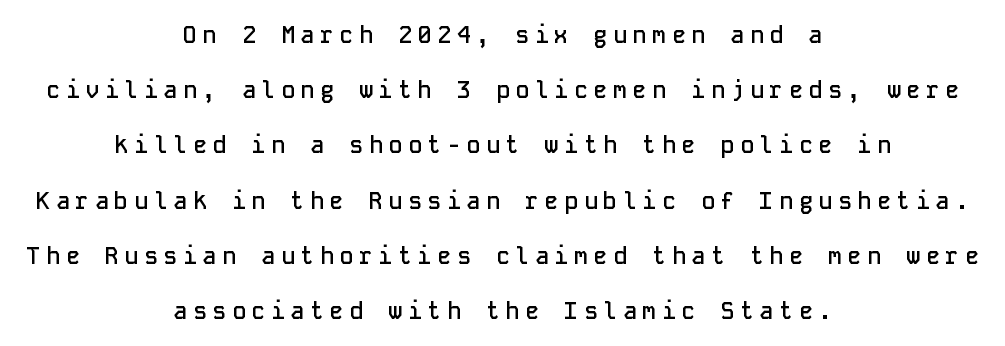
{"italic": "no", "bold": "semi", "underline": "no", "align": "center", "line_spacing": "loose", "line_spacing_ratio": 2.4, "letter_spacing": "wide", "letter_spacing_em": 0.25, "glyph_px": 23}
